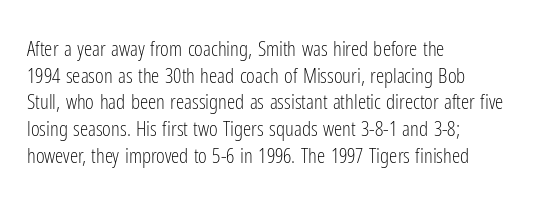
The image shows 21 px text type, upright; set left-aligned, normal line spacing (1.27x), normal letter spacing, not underlined.
